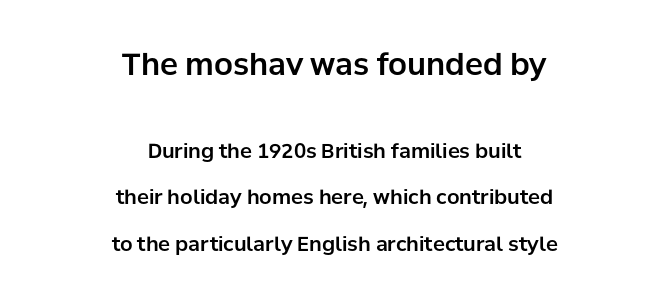
The image shows 30 px sans-serif type, upright; set centered, loose line spacing (2.31x), normal letter spacing, not underlined; the first (top) block is 1.5x larger; low stroke contrast and a medium x-height.
